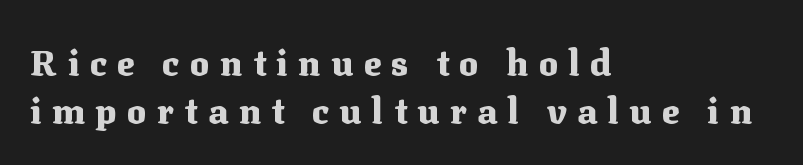
Q: Is the text bold? A: Yes.
Q: Is the text italic (slanted)? A: No, it is upright.
Q: Is the typeface a serif or a sans-serif typeface? A: Serif.
Q: Is the text underlined? A: No.
Q: How is the paragraph aligned? A: Left-aligned.
Q: Is the spacing between letters normal or unusually wide? A: Unusually wide.
Q: Is the spacing between lines tight, normal or loose? A: Normal.
Q: Width (condensed, normal, or wide)? A: Normal.
Q: Stroke contrast? A: Medium.
Q: x-height? A: Medium.
Q: Monospaced? A: No.
